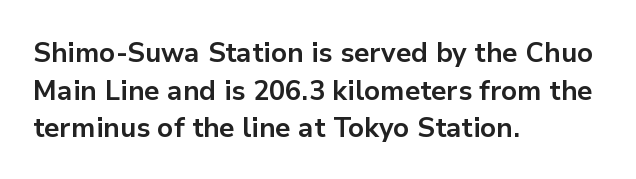
Q: Is the text bold? A: Yes.
Q: Is the text italic (slanted)? A: No, it is upright.
Q: Is the text underlined? A: No.
Q: How is the paragraph aligned? A: Left-aligned.
Q: Is the spacing between letters normal or unusually wide? A: Normal.
Q: Is the spacing between lines tight, normal or loose? A: Normal.
